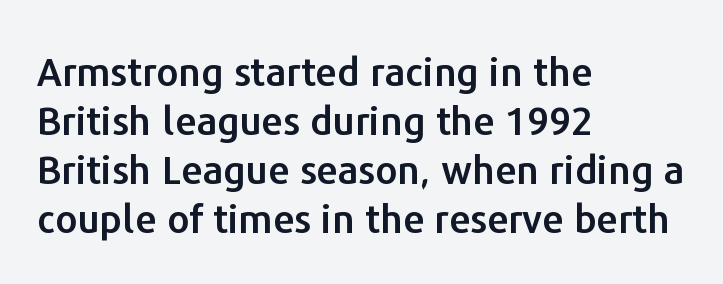
You could call the tracking neutral — neither tight nor loose. The area under the type is left untouched. Do the characters align in a grid? No, the font is proportional. In terms of letterform style, serifs are entirely absent. Left-aligned paragraph, ragged on the right.
